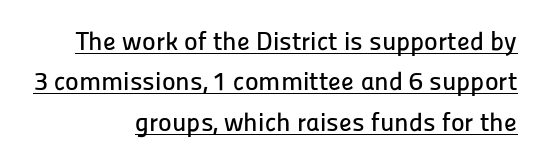
{"italic": "no", "underline": "yes", "align": "right", "line_spacing": "normal", "line_spacing_ratio": 1.55, "letter_spacing": "normal", "letter_spacing_em": 0.0, "glyph_px": 26}
